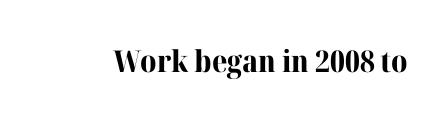
The image shows 30 px bold serif type, upright; set normal letter spacing, not underlined; high stroke contrast and a medium x-height.
